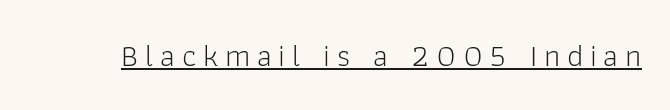
Q: Is the text bold? A: No.
Q: Is the text italic (slanted)? A: No, it is upright.
Q: Is the typeface a serif or a sans-serif typeface? A: Sans-serif.
Q: Is the text underlined? A: Yes.
Q: Is the spacing between letters normal or unusually wide? A: Unusually wide.
Q: Width (condensed, normal, or wide)? A: Normal.
Q: Stroke contrast? A: Low.
Q: x-height? A: Medium.
Q: Monospaced? A: No.
